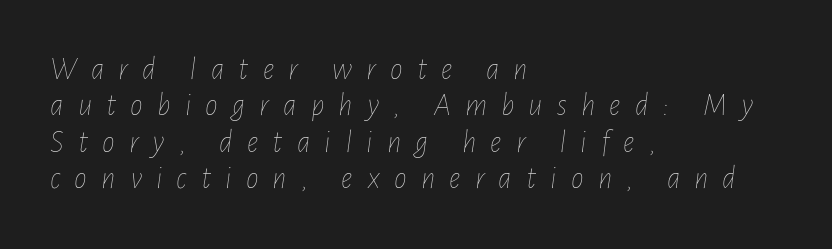
The passage is arranged the way most books set body copy — flush left. The letterforms stand isolated, each surrounded by extra space. Weight class: somewhere from thin through regular. There's an unmistakable incline to the writing here.
